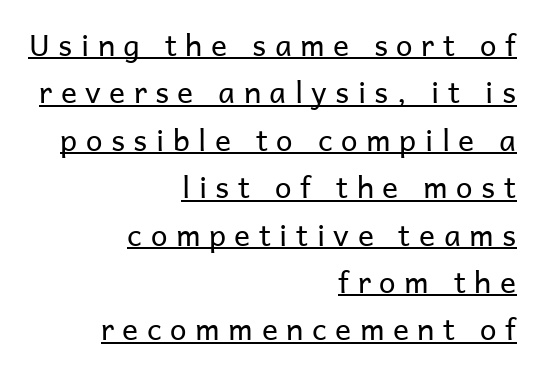
Line endings align vertically; line beginnings do not. The passage shown is not bold in any degree. Does the leading feel generous? No, just average. Characters follow at a spacing far wider than the type designer built in.
